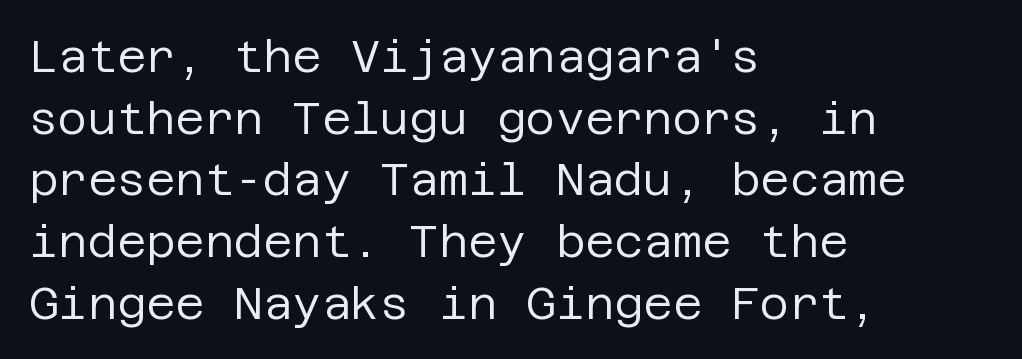
The image shows 45 px regular-weight sans-serif type, upright; set left-aligned, normal line spacing (1.37x), normal letter spacing, not underlined; low stroke contrast and a large x-height.
